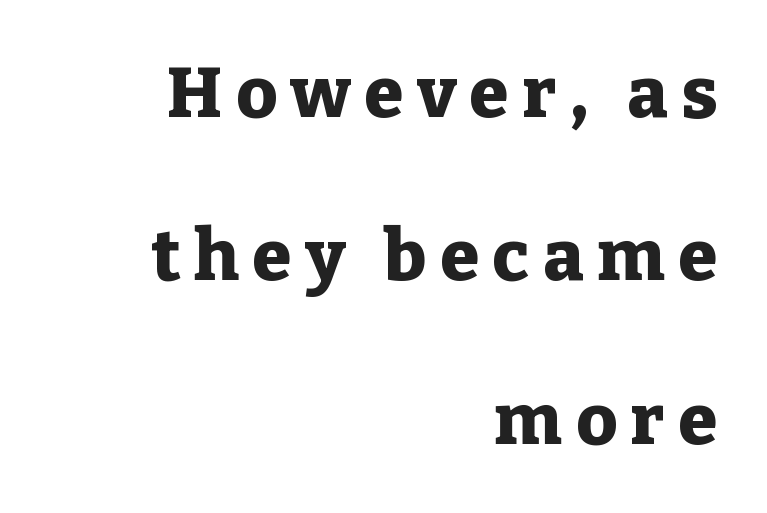
I'd call this a serif setting — the letters wear small feet. Does the lettering tilt? It doesn't — this is upright. Typeset ragged left — the right edge is the straight one. Note the varied advance widths — an 'i' is clearly narrower than an 'm'.
